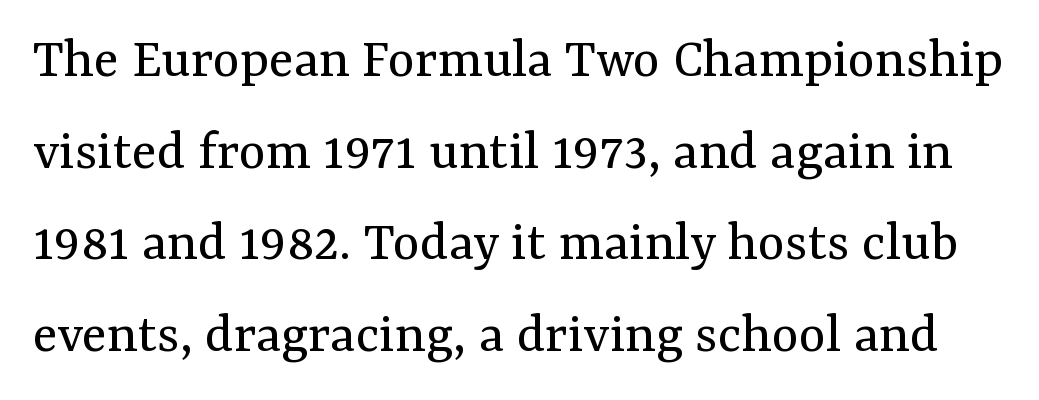
The image shows 58 px regular-weight serif type, upright; set normal line spacing (1.58x), normal letter spacing, not underlined; medium stroke contrast and a medium x-height.
